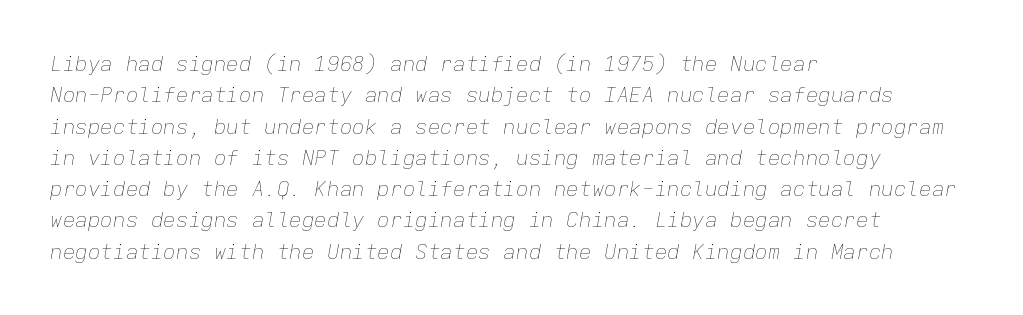
{"italic": "yes", "lean": "right", "slant_degrees": 9, "bold": "no", "underline": "no", "align": "left", "line_spacing": "normal", "line_spacing_ratio": 1.49, "letter_spacing": "normal", "letter_spacing_em": 0.0, "glyph_px": 21}
